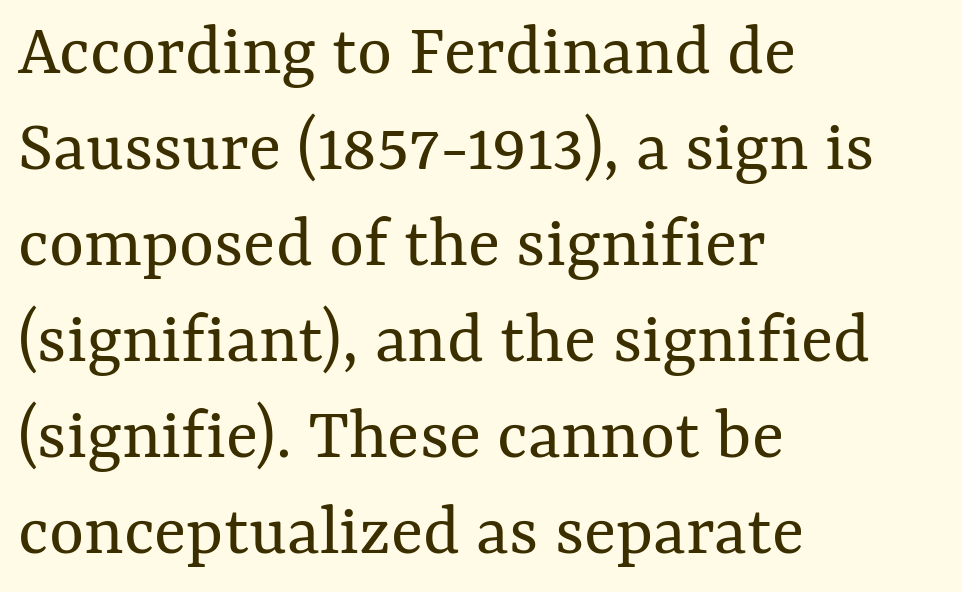
Q: Is the text bold? A: No.
Q: Is the text italic (slanted)? A: No, it is upright.
Q: Is the text underlined? A: No.
Q: How is the paragraph aligned? A: Left-aligned.
Q: Is the spacing between letters normal or unusually wide? A: Normal.
Q: Is the spacing between lines tight, normal or loose? A: Normal.
Q: Width (condensed, normal, or wide)? A: Normal.
Q: Stroke contrast? A: Medium.
Q: x-height? A: Medium.
Q: Monospaced? A: No.
